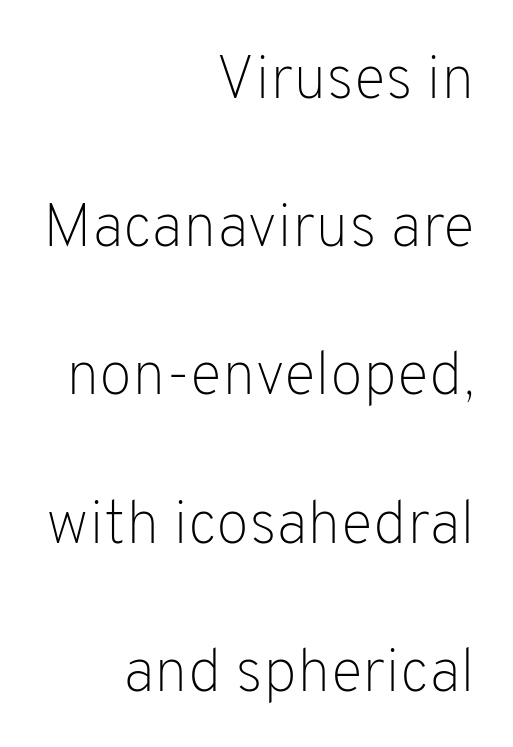
The image shows 61 px light sans-serif type, upright; set right-aligned, loose line spacing (2.43x), normal letter spacing, not underlined; low stroke contrast and a medium x-height.
